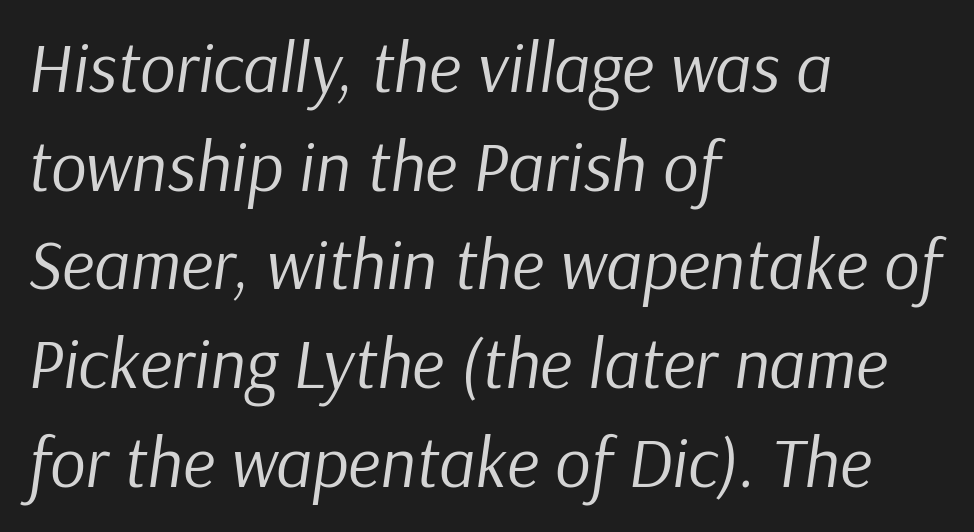
Italic: yes, the glyphs are oblique. Does extra space separate the letters? No, they use regular spacing. Leading matches the norm, producing a regular column. The letters advance in unequal steps, a hallmark of proportional type. The typeface has the unassuming heft of standard copy or less. Just letters on the line, the space beneath them empty.
